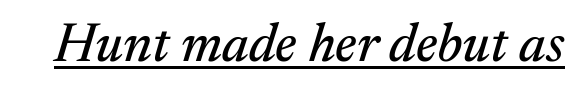
Slant detected: the letters are inclined. Serifs: yes, visible at the terminals of the letterforms. Quick note: underline on. No extra tracking has been applied to these lines. These lines are rendered in a variable-pitch font.
